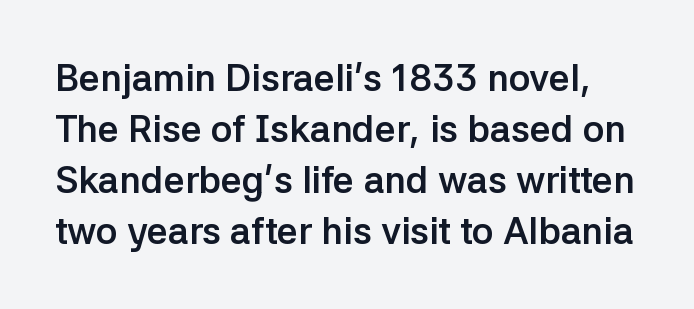
Default kerning and tracking; the words read as compact shapes. Words float on clear page, feet unadorned. Does the weight exceed regular? Yes, all the way to bold. Successive baselines arrive at the customary interval. Does the type have serifs? No, each stem ends abruptly.
